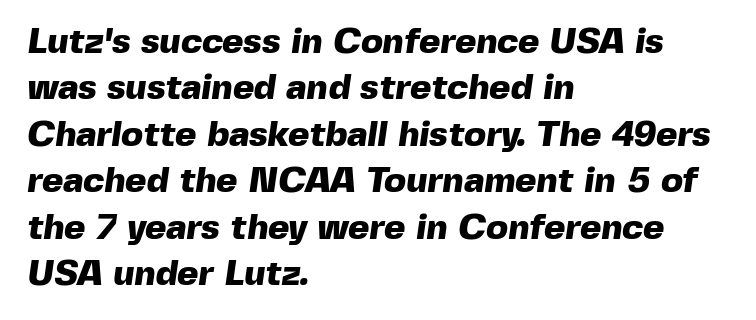
Glyph-to-glyph distance matches everyday printed text. The rendering uses natural spacing where letterforms have individual widths. Typographically, this falls in the sans-serif category. The rag falls on the right side of this text block.
